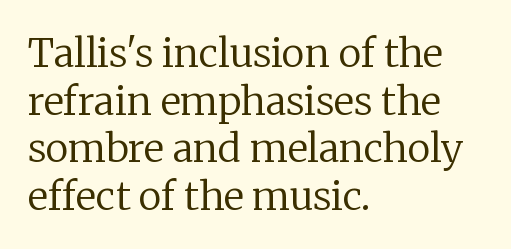
The image shows 39 px regular-weight serif type, upright; set left-aligned, line spacing 1.22x, normal letter spacing, not underlined; low stroke contrast and a medium x-height.
